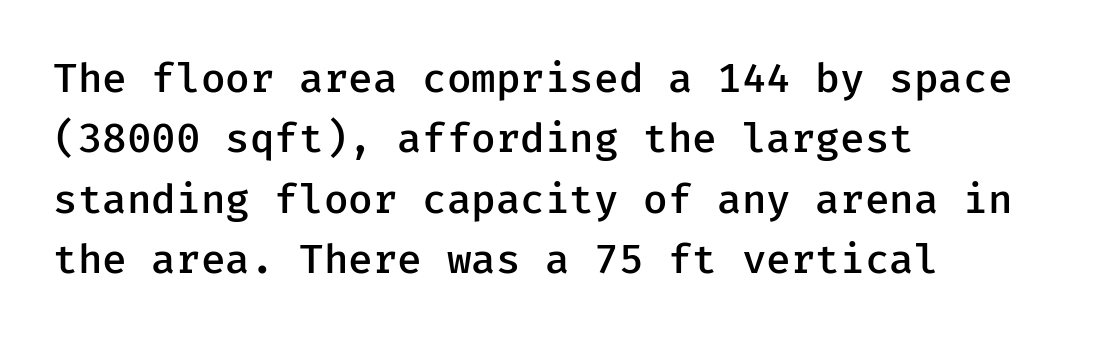
{"serif": "no", "italic": "no", "bold": "semi", "weight": "semibold", "width": "normal", "stroke_contrast": "low", "x_height": "medium", "underline": "no", "align": "left", "line_spacing": "normal", "line_spacing_ratio": 1.47, "letter_spacing": "normal", "letter_spacing_em": 0.0, "glyph_px": 41}
